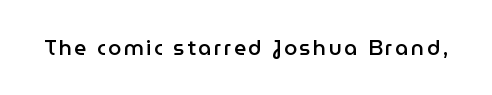
Its strokes are somewhat broadened, the hallmark of semibold type. The lettering holds an erect, upright posture throughout. The zone under the glyphs is completely vacant.
